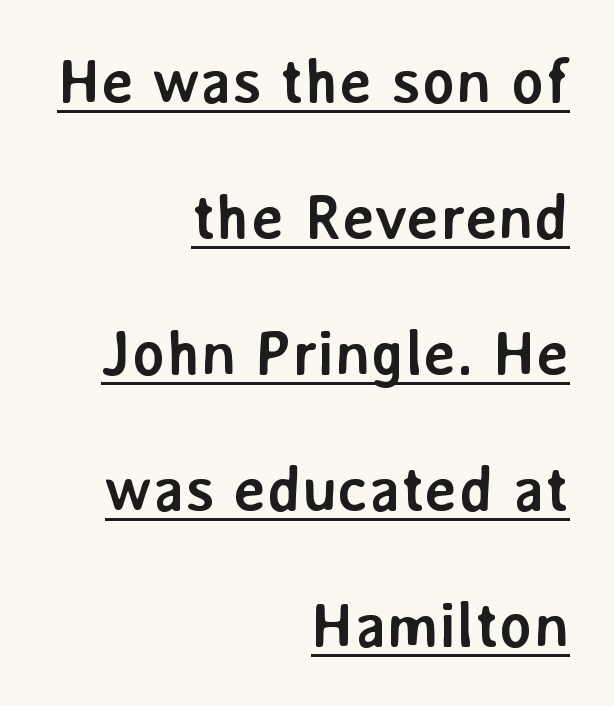
Q: Is the text bold? A: Yes.
Q: Is the text italic (slanted)? A: No, it is upright.
Q: Is the typeface a serif or a sans-serif typeface? A: Sans-serif.
Q: Is the text underlined? A: Yes.
Q: How is the paragraph aligned? A: Right-aligned.
Q: Is the spacing between letters normal or unusually wide? A: Normal.
Q: Is the spacing between lines tight, normal or loose? A: Loose.
Q: Width (condensed, normal, or wide)? A: Normal.
Q: Stroke contrast? A: Low.
Q: x-height? A: Medium.
Q: Monospaced? A: No.
